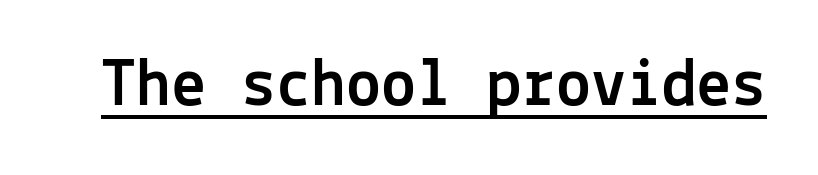
Q: Is the text italic (slanted)? A: No, it is upright.
Q: Is the typeface a serif or a sans-serif typeface? A: Sans-serif.
Q: Is the text underlined? A: Yes.
Q: Is the spacing between letters normal or unusually wide? A: Normal.
Q: Width (condensed, normal, or wide)? A: Normal.
Q: x-height? A: Medium.
Q: Monospaced? A: Yes.
